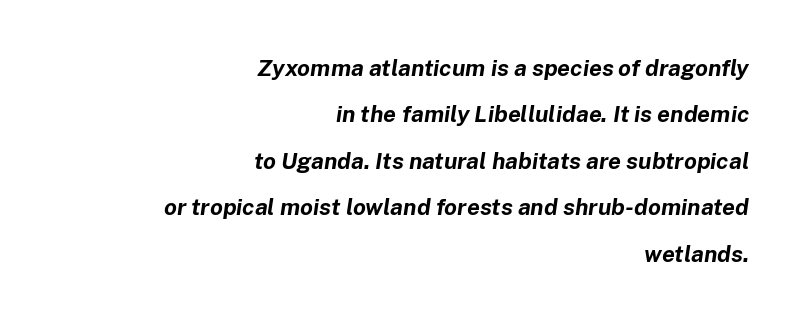
Type without underlining. Strong, thick strokes mark this as bold type. These lines stack with their right ends in a neat column. The gaps between neighbouring characters are ordinary and unremarkable. A typesetter would mark this as italic.
